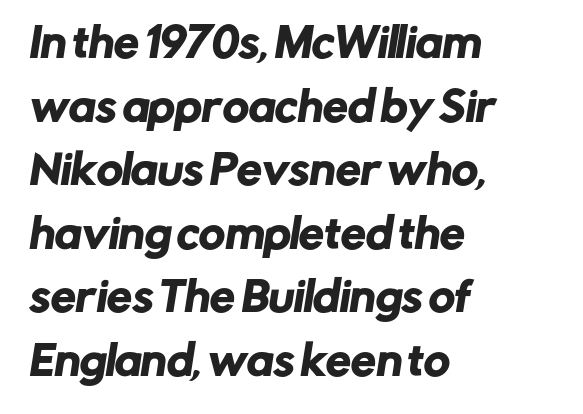
Q: Is the typeface a serif or a sans-serif typeface? A: Sans-serif.
Q: Is the text underlined? A: No.
Q: How is the paragraph aligned? A: Left-aligned.
Q: Is the spacing between letters normal or unusually wide? A: Normal.
Q: Is the spacing between lines tight, normal or loose? A: Normal.
Q: Width (condensed, normal, or wide)? A: Normal.
Q: Stroke contrast? A: Low.
Q: x-height? A: Medium.
Q: Monospaced? A: No.
